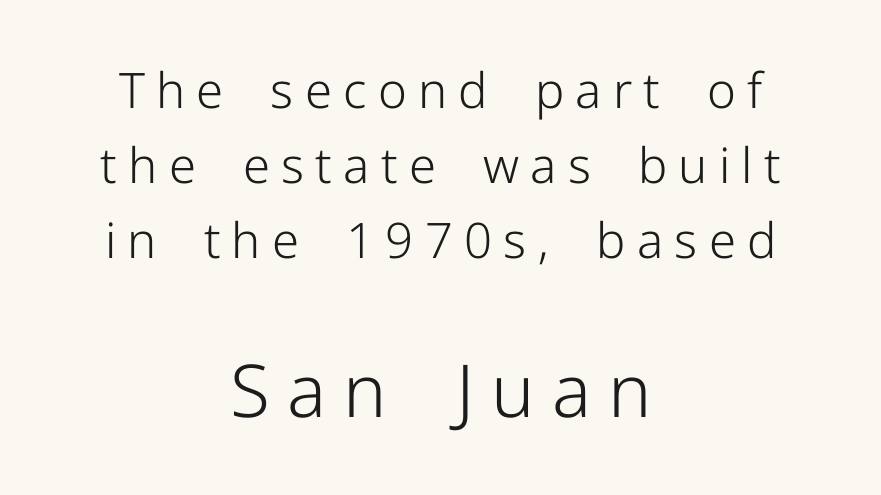
{"serif": "no", "italic": "no", "bold": "no", "weight": "light", "width": "normal", "stroke_contrast": "low", "x_height": "medium", "monospaced": "no", "underline": "no", "align": "center", "line_spacing": "normal", "line_spacing_ratio": 1.53, "letter_spacing": "wide", "letter_spacing_em": 0.23, "larger_block": "second", "size_ratio": 1.49, "glyph_px": 73}
